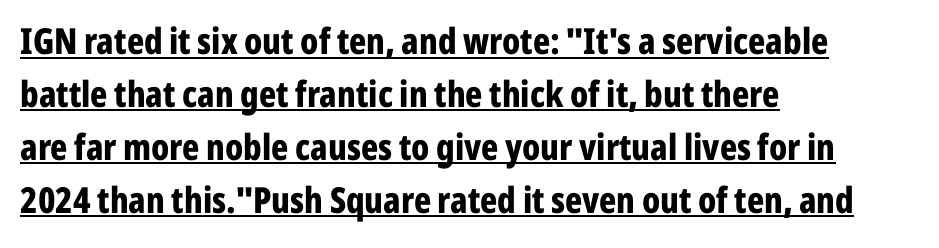
The image shows 36 px bold, condensed sans-serif type, upright; set left-aligned, normal line spacing (1.47x), normal letter spacing, underlined; low stroke contrast and a medium x-height.
